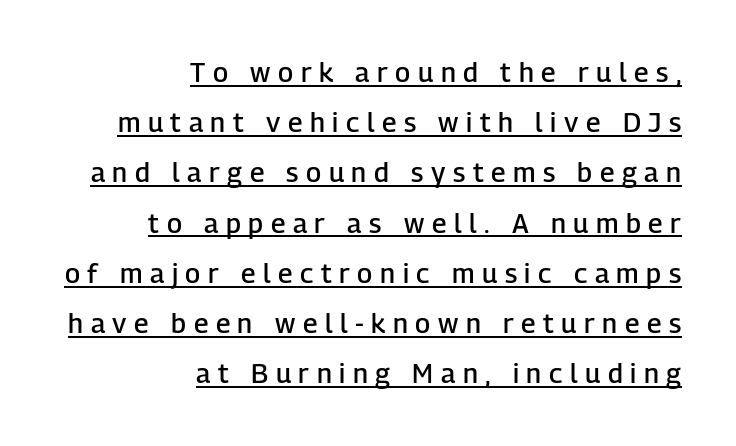
{"italic": "no", "bold": "semi", "underline": "yes", "align": "right", "line_spacing_ratio": 1.86, "letter_spacing": "wide", "letter_spacing_em": 0.28, "glyph_px": 27}
